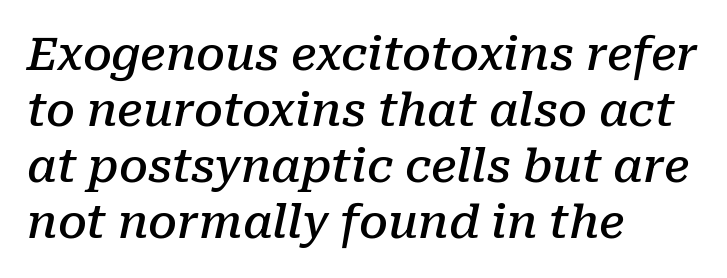
{"serif": "yes", "italic": "yes", "lean": "right", "slant_degrees": 10, "bold": "semi", "weight": "semibold", "width": "normal", "stroke_contrast": "low", "x_height": "medium", "monospaced": "no", "underline": "no", "align": "left", "line_spacing_ratio": 1.22, "letter_spacing": "normal", "letter_spacing_em": 0.0, "glyph_px": 46}
